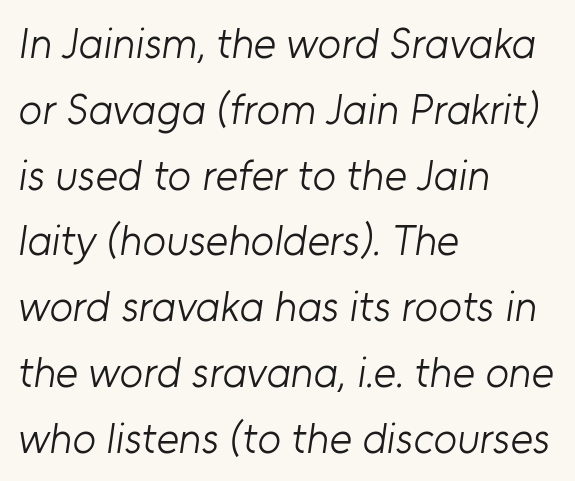
{"serif": "no", "bold": "no", "weight": "light", "width": "normal", "stroke_contrast": "low", "x_height": "medium", "monospaced": "no", "underline": "no", "align": "left", "line_spacing": "normal", "line_spacing_ratio": 1.53, "letter_spacing": "normal", "letter_spacing_em": 0.0, "glyph_px": 43}
